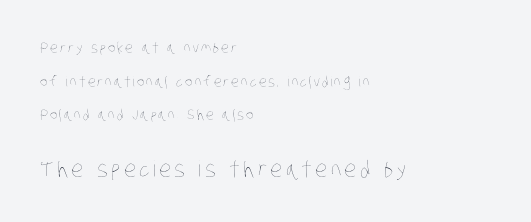
Which chunk is bigger? The second one — the bottom block dwarfs the top. The lines in this sample share a left origin and differ only in where they stop. The vertical gap from one line to the next is large. The cut favours lightness, reaching ordinary text weight at its darkest. Has an underline been added? It has not.
